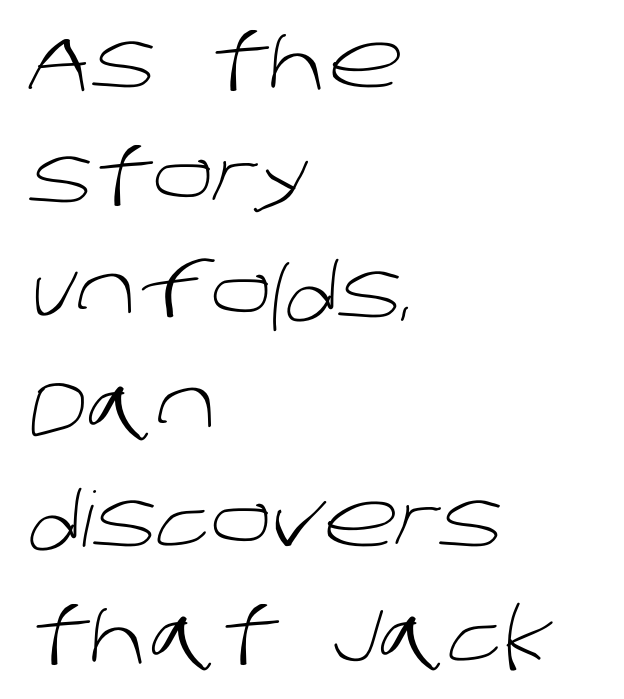
The image shows 76 px light sans-serif type; set left-aligned, normal line spacing (1.51x), normal letter spacing, not underlined; low stroke contrast and a large x-height.
